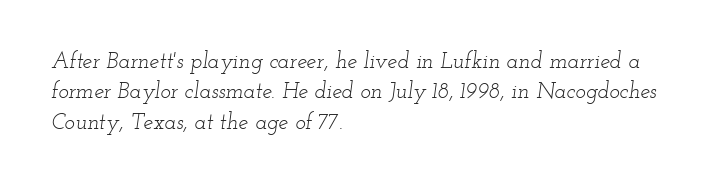
Look at the tracking — it's just the regular setting, nothing added. This reads as an unemphasized weight, regular at the heaviest. This rendering uses left alignment, leaving the right contour irregular. Posture: slanted. Any mark beneath the type? The region is blank. Horizontal bands of white between lines are of average thickness.
